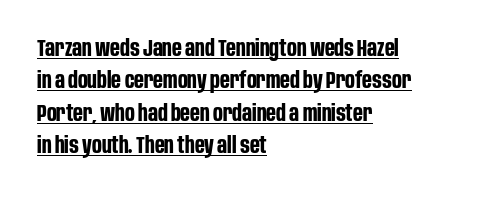
{"italic": "no", "bold": "yes", "underline": "yes", "align": "left", "line_spacing": "normal", "line_spacing_ratio": 1.41, "letter_spacing": "normal", "letter_spacing_em": 0.0, "glyph_px": 23}
